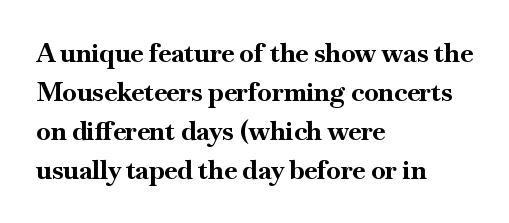
{"italic": "no", "bold": "yes", "underline": "no", "align": "left", "line_spacing": "normal", "line_spacing_ratio": 1.5, "letter_spacing": "normal", "letter_spacing_em": 0.0, "glyph_px": 26}
